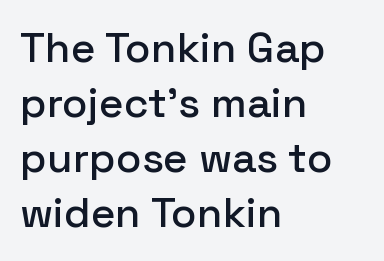
Q: Is the text italic (slanted)? A: No, it is upright.
Q: Is the typeface a serif or a sans-serif typeface? A: Sans-serif.
Q: Is the text underlined? A: No.
Q: How is the paragraph aligned? A: Left-aligned.
Q: Is the spacing between letters normal or unusually wide? A: Normal.
Q: Is the spacing between lines tight, normal or loose? A: Normal.
Q: Width (condensed, normal, or wide)? A: Normal.
Q: Stroke contrast? A: Low.
Q: x-height? A: Medium.
Q: Monospaced? A: No.
